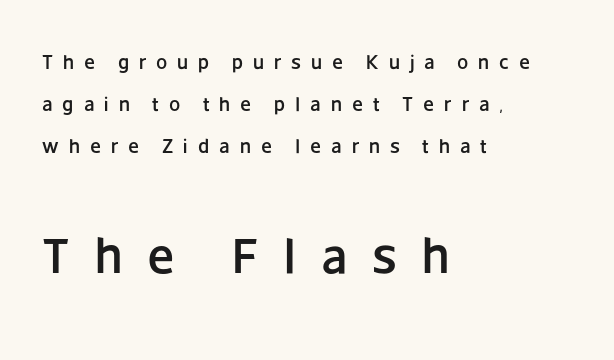
Where is the straight margin? On the left. Rows of type keep a wide berth in the vertical direction. Underline: absent. Is this a sans? Yes — the strokes have no serifs. Is this a fixed-width face? No — the glyphs have proportional, varying widths. The lettering holds an erect, upright posture throughout.
